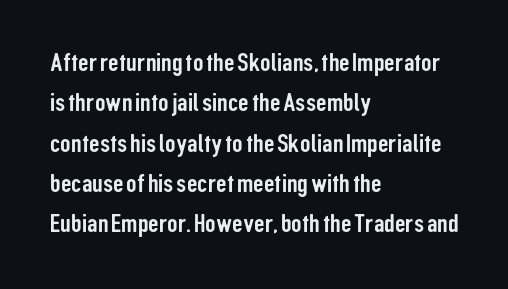
{"italic": "no", "underline": "no", "align": "left", "line_spacing": "normal", "line_spacing_ratio": 1.55, "letter_spacing": "normal", "letter_spacing_em": 0.0, "glyph_px": 26}
